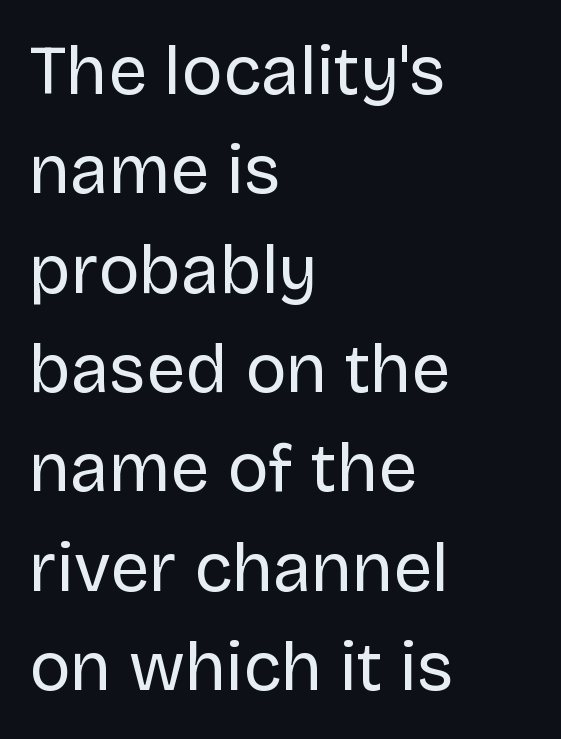
Q: Is the text bold? A: No.
Q: Is the text italic (slanted)? A: No, it is upright.
Q: Is the typeface a serif or a sans-serif typeface? A: Sans-serif.
Q: Is the text underlined? A: No.
Q: How is the paragraph aligned? A: Left-aligned.
Q: Is the spacing between letters normal or unusually wide? A: Normal.
Q: Is the spacing between lines tight, normal or loose? A: Normal.
Q: Width (condensed, normal, or wide)? A: Normal.
Q: Stroke contrast? A: Low.
Q: x-height? A: Large.
Q: Monospaced? A: No.
